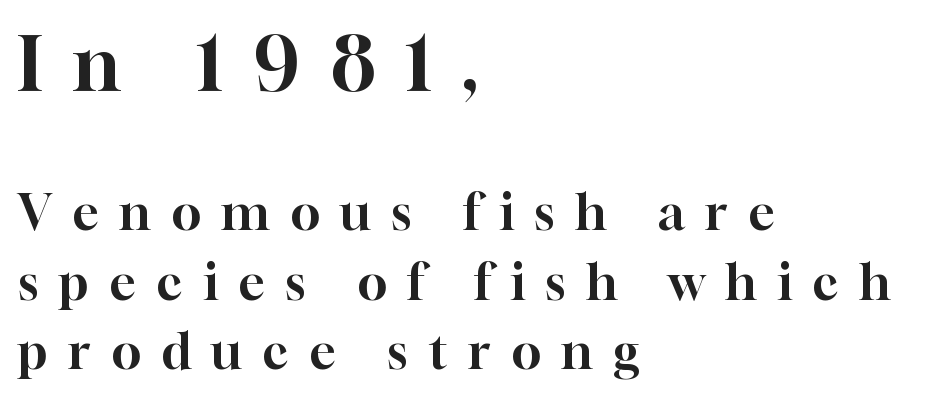
{"serif": "yes", "italic": "no", "width": "normal", "stroke_contrast": "high", "x_height": "medium", "monospaced": "no", "underline": "no", "align": "left", "line_spacing": "normal", "line_spacing_ratio": 1.42, "letter_spacing": "wide", "letter_spacing_em": 0.42, "larger_block": "first", "size_ratio": 1.51, "glyph_px": 74}
